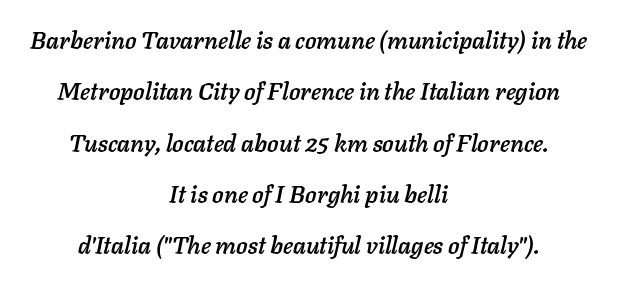
The image shows 24 px text type, italic (leaning right); set centered, loose line spacing (2.14x), normal letter spacing, not underlined.
